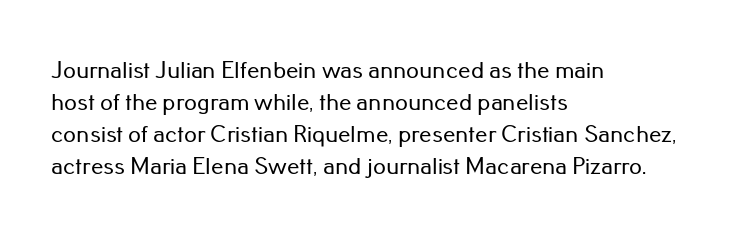
Q: Is the text italic (slanted)? A: No, it is upright.
Q: Is the text underlined? A: No.
Q: How is the paragraph aligned? A: Left-aligned.
Q: Is the spacing between letters normal or unusually wide? A: Normal.
Q: Is the spacing between lines tight, normal or loose? A: Normal.
